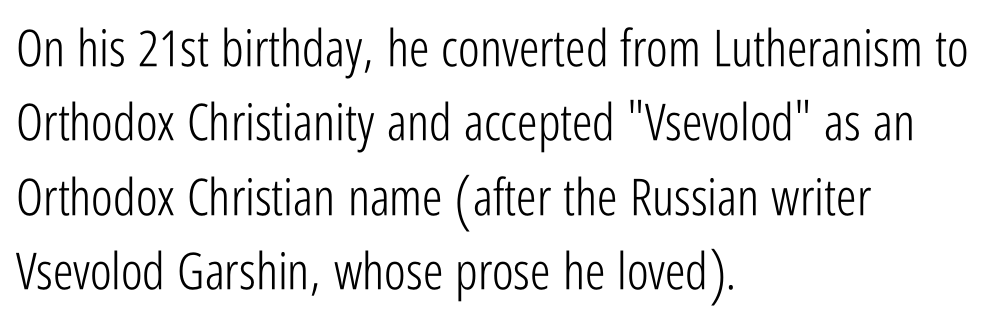
Quick note: not italic, upright. The text was rendered using a sans face with plain stroke endings. Note the varied advance widths — an 'i' is clearly narrower than an 'm'. Regarding leading, the lines here are spaced in the standard way. The compositor pushed each line to the left boundary.
